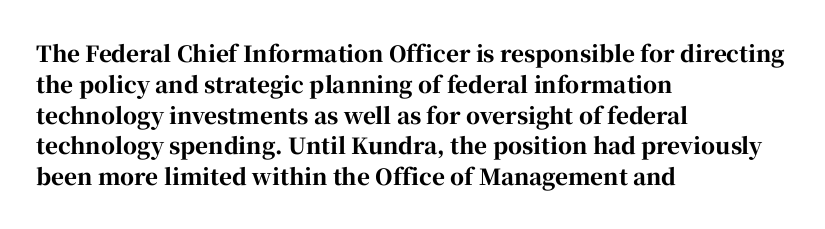
No italicization has been applied; the sample stays upright. The line-height multiplier appears to be the usual default. The face used here has the dense, thick strokes of a bold. Clear beneath every line of the passage. Each word holds together tightly as a unit, with standard inter-letter gaps. The typesetter chose a ragged-right arrangement here.
